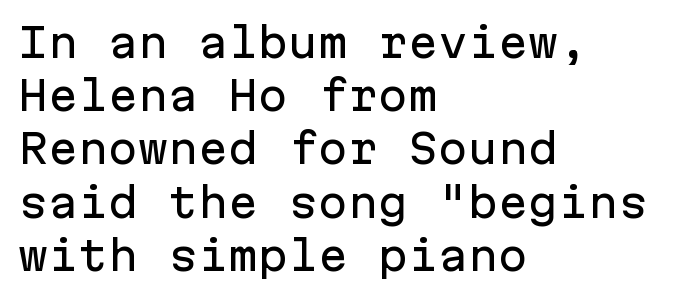
The setting favours the left margin, as ordinary paragraphs usually do. This block has exactly the height ordinary leading produces. Check under the words: just untouched page. Ascenders rise straight up at ninety degrees.
